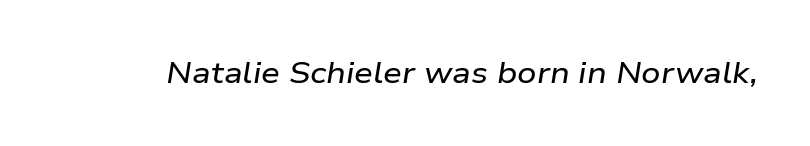
{"italic": "yes", "lean": "right", "slant_degrees": 9, "width": "wide", "stroke_contrast": "low", "x_height": "medium", "monospaced": "no", "underline": "no", "letter_spacing": "normal", "letter_spacing_em": 0.0, "glyph_px": 30}
